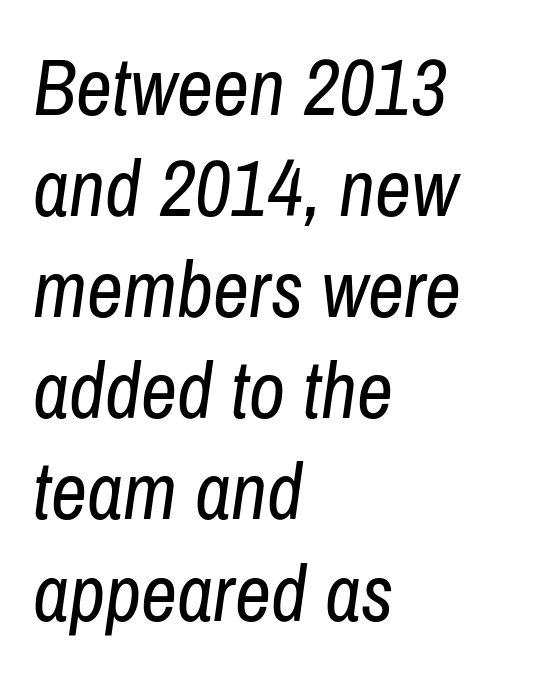
Words float on clear page, feet unadorned. Stem width sits at or under what a default text font uses. The rendering applies a slant to the glyphs. The space between consecutive lines is moderate. Casual observation: everything's shoved over to the left. Do the characters align in a grid? No, the font is proportional.
